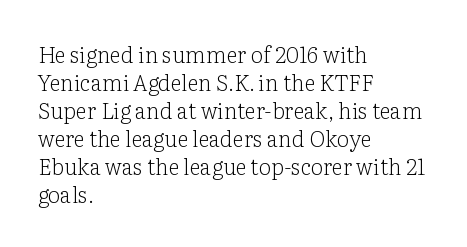
No extra ink here — the face is not bold. Students, observe: this is what conventionally led text looks like. Visually the block forms a straight wall on the left and a jagged coastline on the right. Clear beneath every line of the passage.
